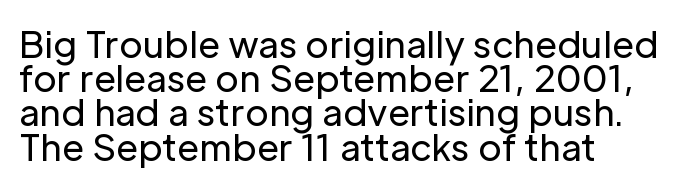
{"serif": "no", "italic": "no", "bold": "no", "weight": "regular", "width": "normal", "stroke_contrast": "low", "x_height": "medium", "monospaced": "no", "underline": "no", "align": "left", "line_spacing": "tight", "line_spacing_ratio": 0.95, "letter_spacing": "normal", "letter_spacing_em": 0.0, "glyph_px": 36}
